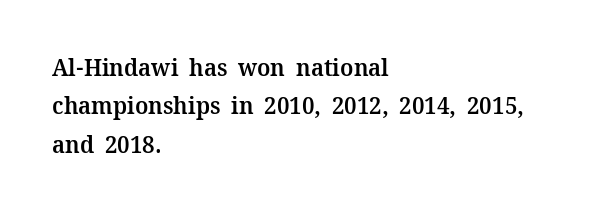
{"italic": "no", "bold": "semi", "underline": "no", "align": "left", "line_spacing": "normal", "line_spacing_ratio": 1.6, "letter_spacing": "normal", "letter_spacing_em": 0.0, "glyph_px": 24}
